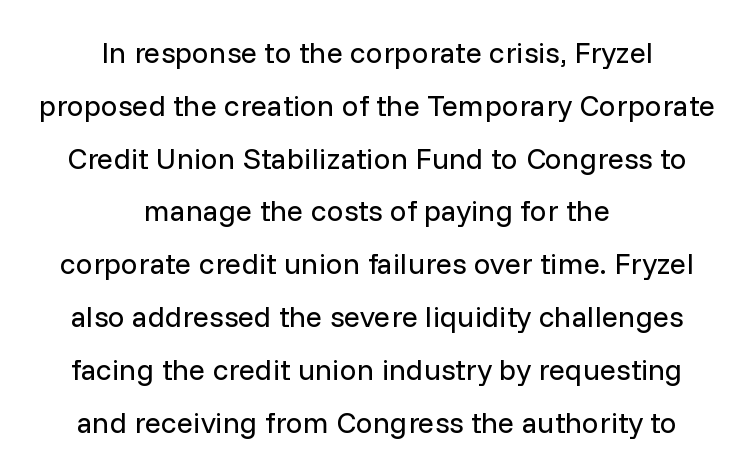
Q: Is the text bold? A: No.
Q: Is the text italic (slanted)? A: No, it is upright.
Q: Is the typeface a serif or a sans-serif typeface? A: Sans-serif.
Q: Is the text underlined? A: No.
Q: How is the paragraph aligned? A: Centered.
Q: Is the spacing between letters normal or unusually wide? A: Normal.
Q: Width (condensed, normal, or wide)? A: Normal.
Q: Stroke contrast? A: Low.
Q: x-height? A: Medium.
Q: Monospaced? A: No.
